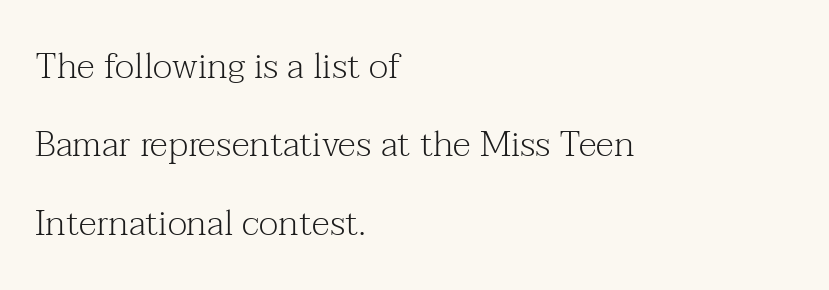
The image shows 36 px light serif type, upright; set left-aligned, loose line spacing (2.18x), normal letter spacing, not underlined; medium stroke contrast and a medium x-height.
